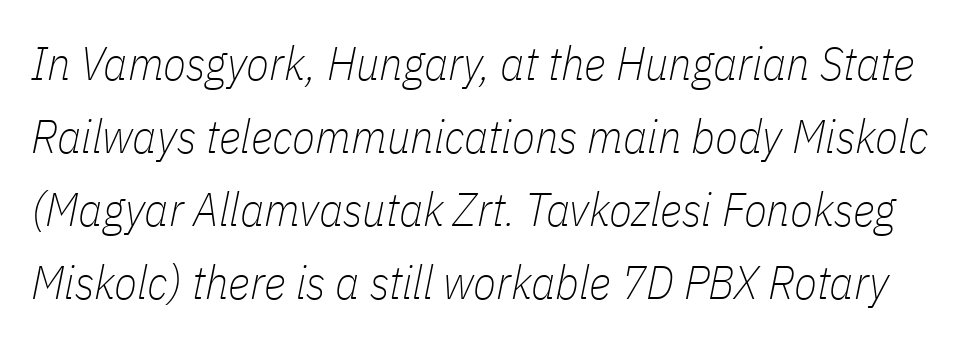
The image shows 47 px thin, condensed type, italic (leaning right); set normal line spacing (1.55x), normal letter spacing, not underlined; low stroke contrast and a medium x-height.
